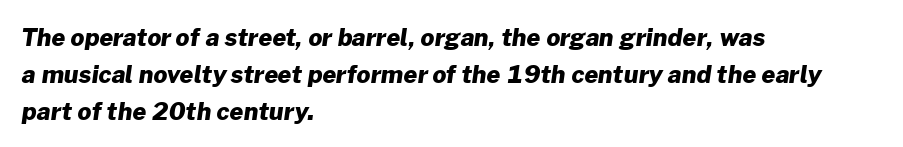
Q: Is the text bold? A: Yes.
Q: Is the text underlined? A: No.
Q: How is the paragraph aligned? A: Left-aligned.
Q: Is the spacing between letters normal or unusually wide? A: Normal.
Q: Is the spacing between lines tight, normal or loose? A: Normal.
